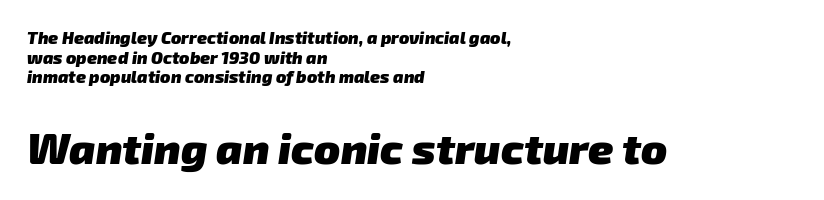
{"serif": "no", "bold": "yes", "weight": "heavy", "width": "normal", "stroke_contrast": "low", "x_height": "medium", "monospaced": "no", "underline": "no", "align": "left", "line_spacing_ratio": 1.16, "letter_spacing": "normal", "letter_spacing_em": 0.0, "larger_block": "second", "size_ratio": 2.53, "glyph_px": 43}
